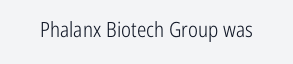
The image shows 21 px text type, upright; set normal letter spacing, not underlined.
